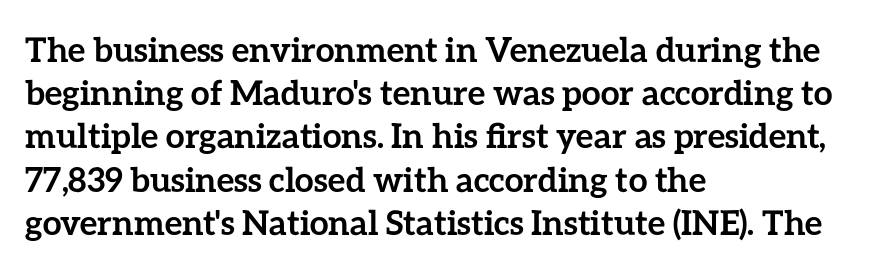
{"italic": "no", "bold": "yes", "weight": "semibold", "width": "normal", "stroke_contrast": "low", "x_height": "medium", "monospaced": "no", "underline": "no", "align": "left", "line_spacing": "normal", "line_spacing_ratio": 1.27, "letter_spacing": "normal", "letter_spacing_em": 0.0, "glyph_px": 34}
